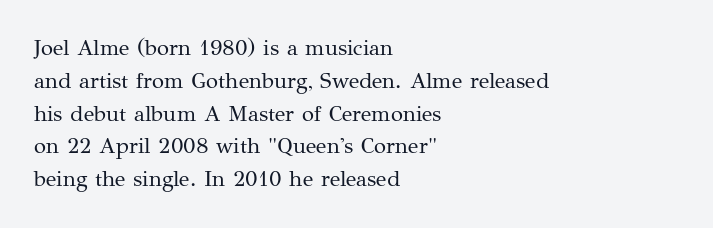
Q: Is the text bold? A: No.
Q: Is the text italic (slanted)? A: No, it is upright.
Q: Is the text underlined? A: No.
Q: How is the paragraph aligned? A: Left-aligned.
Q: Is the spacing between letters normal or unusually wide? A: Normal.
Q: Is the spacing between lines tight, normal or loose? A: Normal.
